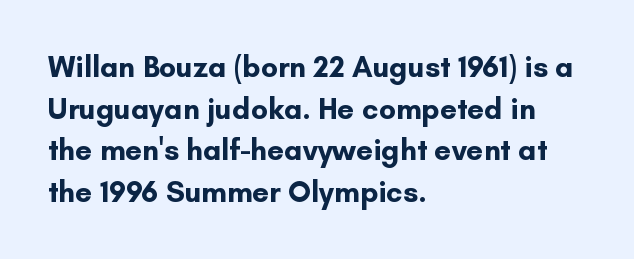
Varying glyph widths throughout — classic text-font behaviour. Every character sits straight up, as roman type does. Caption: standard tracking, unaltered. Type style note: lacks serifs. Anything drawn beneath the words? Only blank space.
